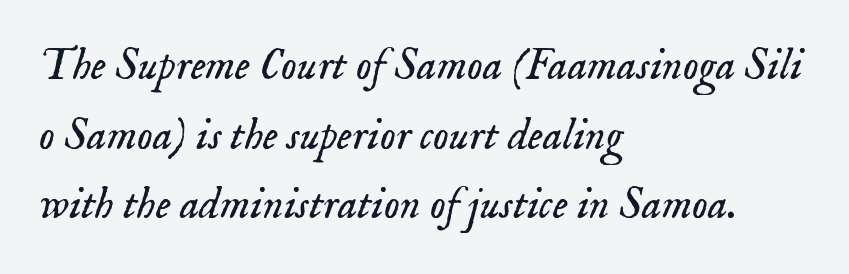
The letterforms sit shoulder to shoulder at normal distance. This reads as an unemphasized weight, regular at the heaviest. What kind of face is this? One with serifs. Spacing verdict: proportional, widths tailored to each character. Compared with typical paragraphs, the rows here are spaced about the same. The setting favours the left margin, as ordinary paragraphs usually do.
